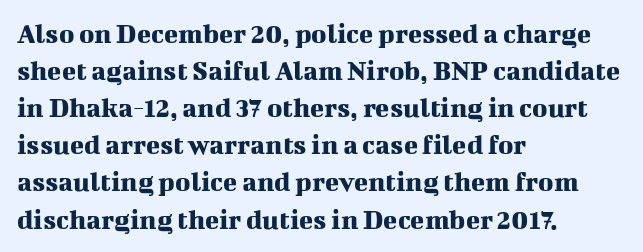
{"serif": "yes", "italic": "no", "width": "normal", "stroke_contrast": "medium", "x_height": "medium", "monospaced": "no", "underline": "no", "align": "left", "line_spacing": "normal", "line_spacing_ratio": 1.28, "letter_spacing": "normal", "letter_spacing_em": 0.0, "glyph_px": 29}
